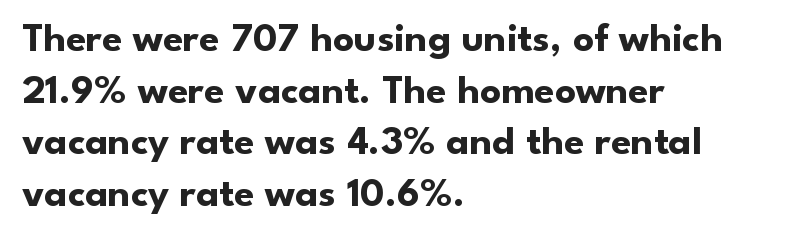
{"serif": "no", "italic": "no", "bold": "yes", "weight": "bold", "width": "normal", "stroke_contrast": "low", "x_height": "small", "monospaced": "no", "underline": "no", "align": "left", "line_spacing": "normal", "line_spacing_ratio": 1.26, "letter_spacing": "normal", "letter_spacing_em": 0.0, "glyph_px": 41}
